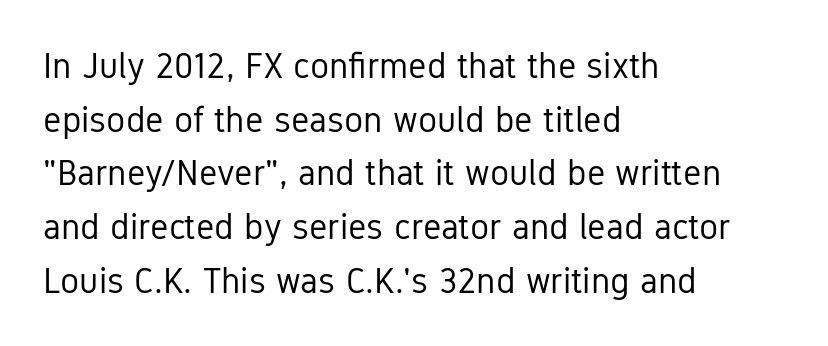
{"serif": "no", "italic": "no", "bold": "no", "weight": "regular", "width": "condensed", "stroke_contrast": "low", "x_height": "medium", "monospaced": "no", "underline": "no", "align": "left", "line_spacing": "normal", "line_spacing_ratio": 1.49, "letter_spacing": "normal", "letter_spacing_em": 0.0, "glyph_px": 36}
